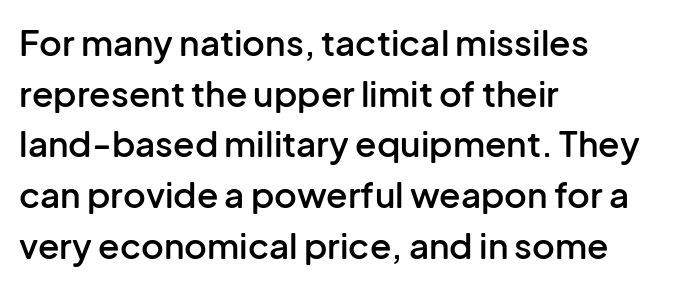
Q: Is the text bold? A: Semi-bold.
Q: Is the text italic (slanted)? A: No, it is upright.
Q: Is the typeface a serif or a sans-serif typeface? A: Sans-serif.
Q: Is the text underlined? A: No.
Q: How is the paragraph aligned? A: Left-aligned.
Q: Is the spacing between letters normal or unusually wide? A: Normal.
Q: Is the spacing between lines tight, normal or loose? A: Normal.
Q: Width (condensed, normal, or wide)? A: Normal.
Q: Stroke contrast? A: Low.
Q: x-height? A: Medium.
Q: Monospaced? A: No.
